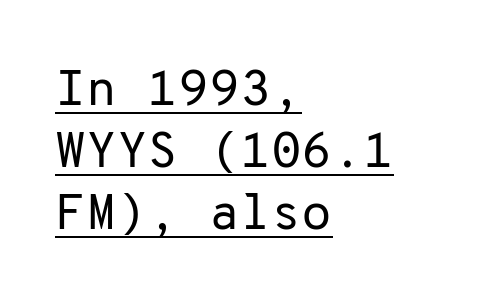
{"serif": "no", "italic": "no", "bold": "no", "weight": "regular", "width": "normal", "stroke_contrast": "low", "x_height": "medium", "monospaced": "yes", "underline": "yes", "align": "left", "line_spacing_ratio": 1.24, "letter_spacing": "normal", "letter_spacing_em": 0.0, "glyph_px": 50}
